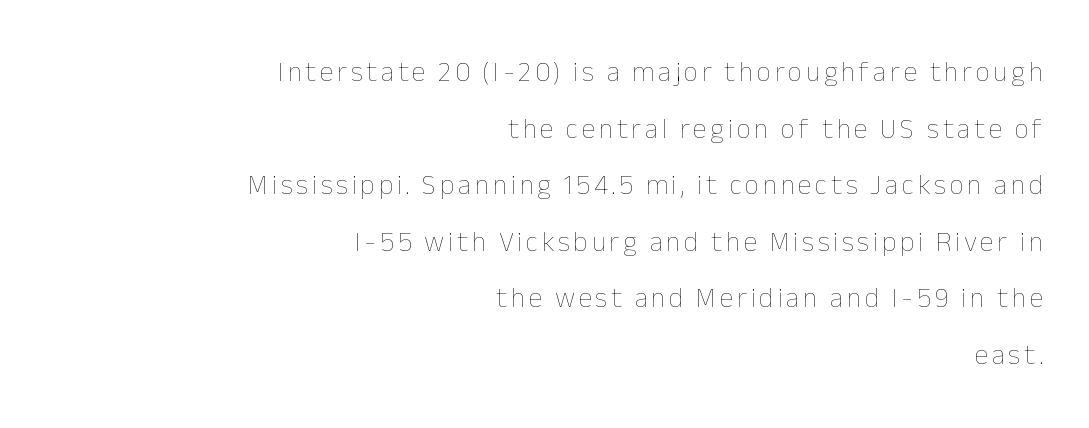
{"italic": "no", "bold": "no", "weight": "thin", "width": "normal", "stroke_contrast": "low", "x_height": "medium", "monospaced": "no", "underline": "no", "align": "right", "line_spacing": "loose", "line_spacing_ratio": 2.02, "glyph_px": 28}
